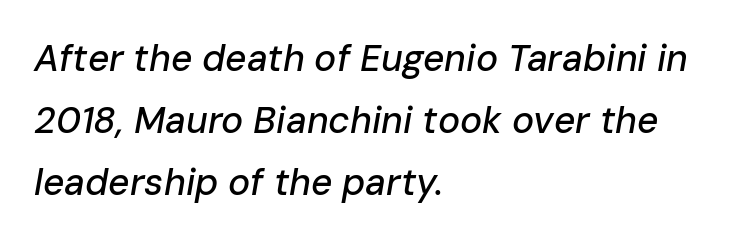
{"italic": "yes", "lean": "right", "slant_degrees": 10, "width": "normal", "stroke_contrast": "low", "x_height": "medium", "monospaced": "no", "underline": "no", "align": "left", "line_spacing": "normal", "line_spacing_ratio": 1.68, "letter_spacing": "normal", "letter_spacing_em": 0.0, "glyph_px": 37}
